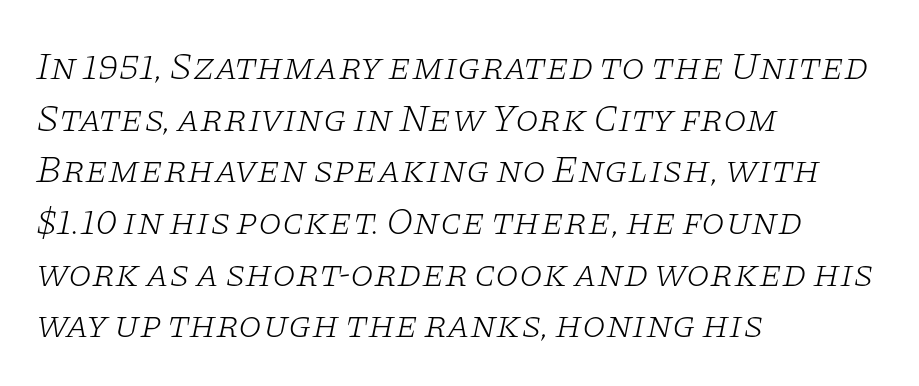
Each word holds together tightly as a unit, with standard inter-letter gaps. Type style note: has serifs. Characters are canted at an angle relative to the baseline's perpendicular. How would I describe the line gaps? Plain and ordinary. Letters rest on an invisible, unmarked baseline.
